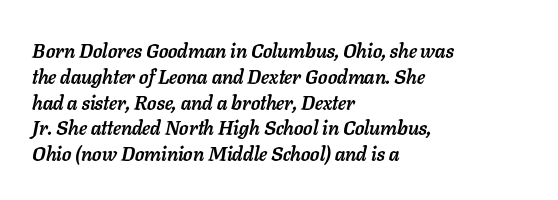
Words float on clear page, feet unadorned. Each word holds together tightly as a unit, with standard inter-letter gaps. The paragraph shown leans on its left margin. Is the type bold? Yes — the strokes are clearly thick and heavy. Summary of vertical rhythm: regular, with standard interline spacing.
